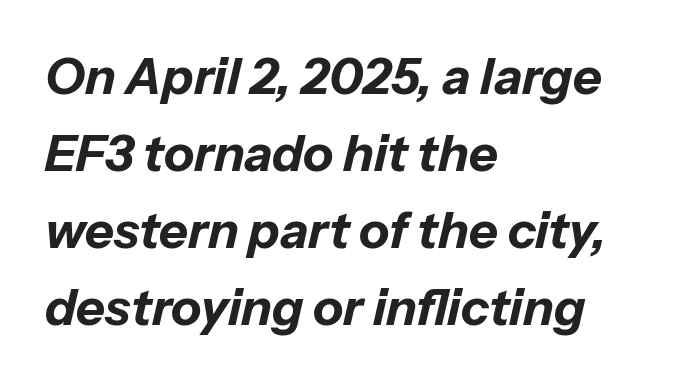
Do the characters align in a grid? No, the font is proportional. The passage shown leans; its letterforms are oblique. Rule under the text: the space is simply empty. Tracking here is standard; glyphs follow each other at the usual distance. Typesetter's note: full bold, strokes at maximum text heaviness.
